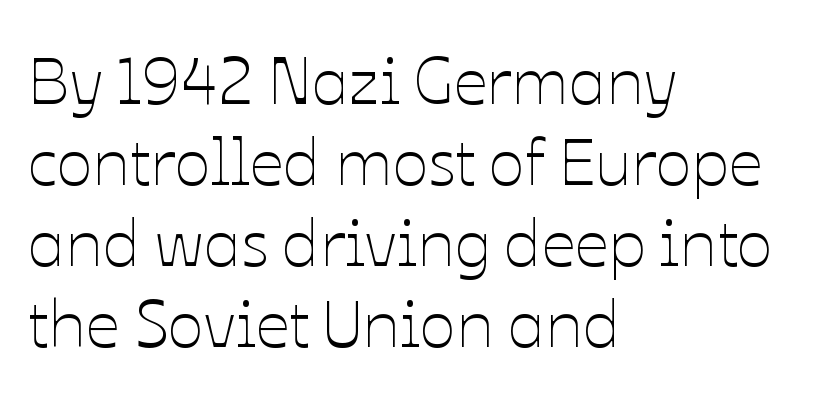
The image shows 67 px thin type, upright; set left-aligned, line spacing 1.21x, normal letter spacing, not underlined; low stroke contrast and a medium x-height.
